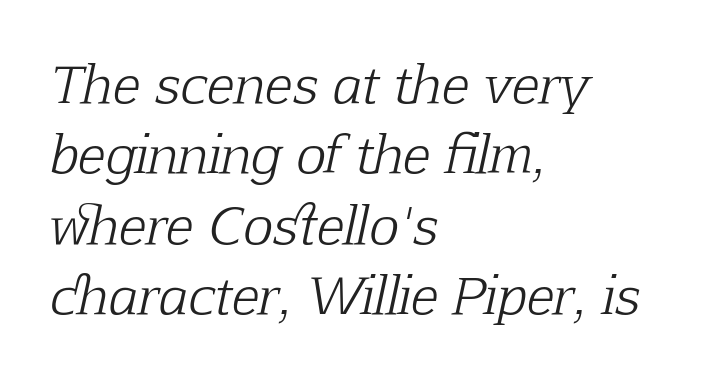
Left-aligned paragraph, ragged on the right. The type is set solid horizontally, with unmodified tracking. Varying glyph widths throughout — classic text-font behaviour. Students, observe: this is what conventionally led text looks like. The designer went with a serif here, giving each stem small feet.
